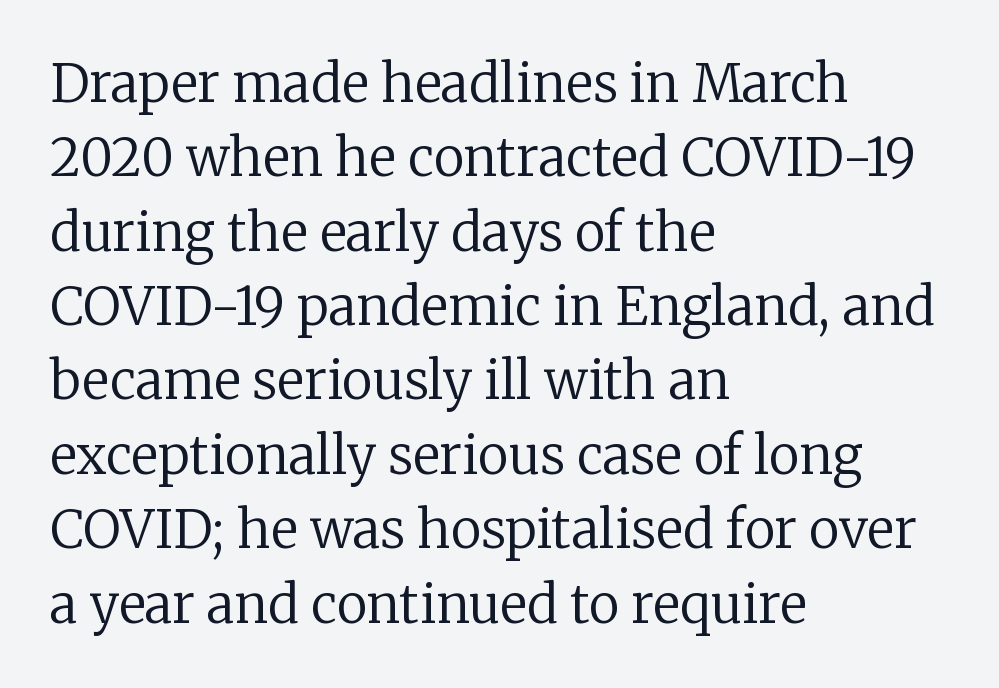
Q: Is the text bold? A: No.
Q: Is the text italic (slanted)? A: No, it is upright.
Q: Is the typeface a serif or a sans-serif typeface? A: Serif.
Q: Is the text underlined? A: No.
Q: How is the paragraph aligned? A: Left-aligned.
Q: Is the spacing between letters normal or unusually wide? A: Normal.
Q: Is the spacing between lines tight, normal or loose? A: Normal.
Q: Width (condensed, normal, or wide)? A: Normal.
Q: Stroke contrast? A: Low.
Q: x-height? A: Medium.
Q: Monospaced? A: No.
